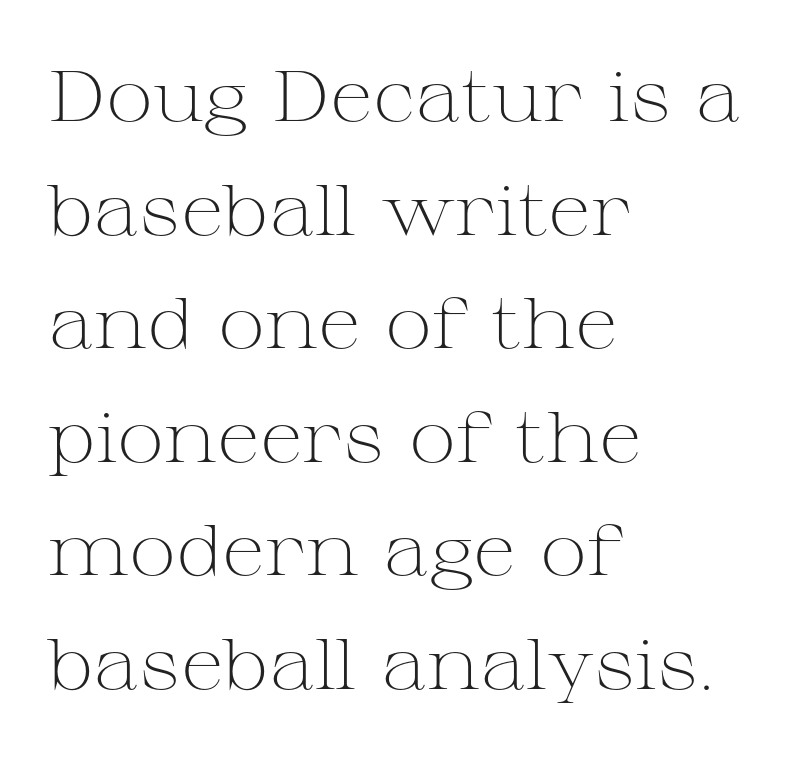
Q: Is the text bold? A: No.
Q: Is the text italic (slanted)? A: No, it is upright.
Q: Is the typeface a serif or a sans-serif typeface? A: Serif.
Q: Is the text underlined? A: No.
Q: How is the paragraph aligned? A: Left-aligned.
Q: Is the spacing between letters normal or unusually wide? A: Normal.
Q: Is the spacing between lines tight, normal or loose? A: Normal.
Q: Width (condensed, normal, or wide)? A: Wide.
Q: Stroke contrast? A: Medium.
Q: x-height? A: Medium.
Q: Monospaced? A: No.
